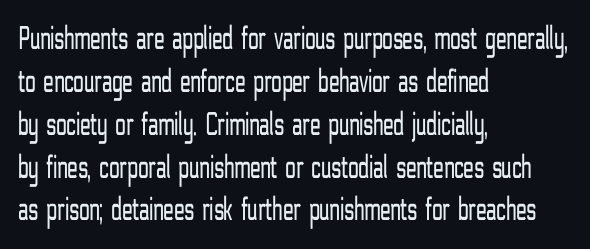
Letters rest on an invisible, unmarked baseline. The compositor pushed each line to the left boundary. Regarding serifs, this sample does without them. Each letter keeps its own natural width here, so spacing adapts to shape. Summary of vertical rhythm: regular, with standard interline spacing.
